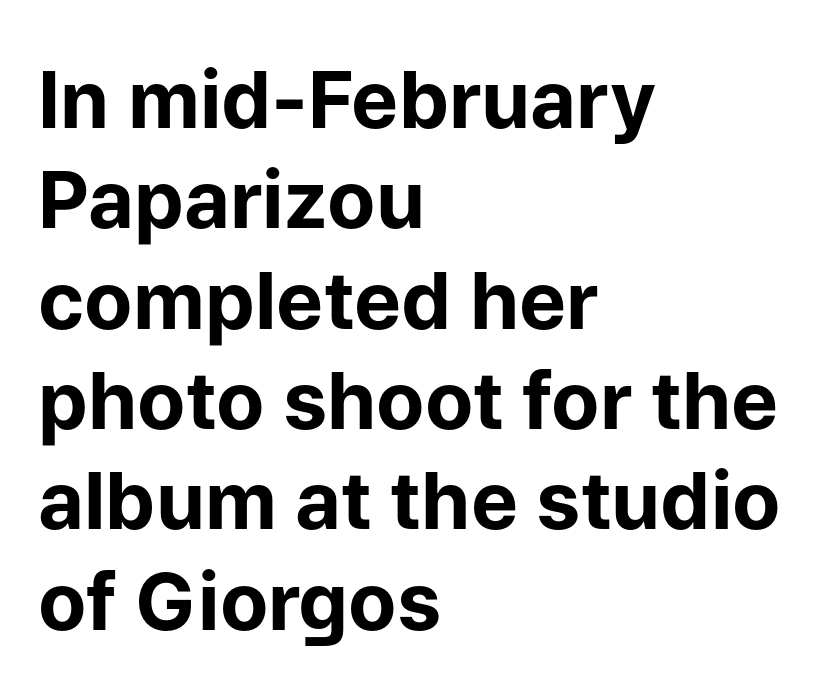
The image shows 79 px bold sans-serif type, upright; set left-aligned, normal line spacing (1.27x), normal letter spacing, not underlined; low stroke contrast and a medium x-height.
